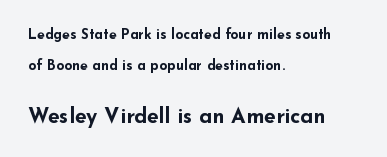
Interline gaps are noticeably wide in this sample. This rendering uses left alignment, leaving the right contour irregular. This sample uses an upright cut, with every glyph sitting square on the baseline. Compared with an ordinary text face, these strokes are far heavier — a full bold. The lower block of text is set noticeably larger than the block above it. Rule under the text: the space is simply empty.
